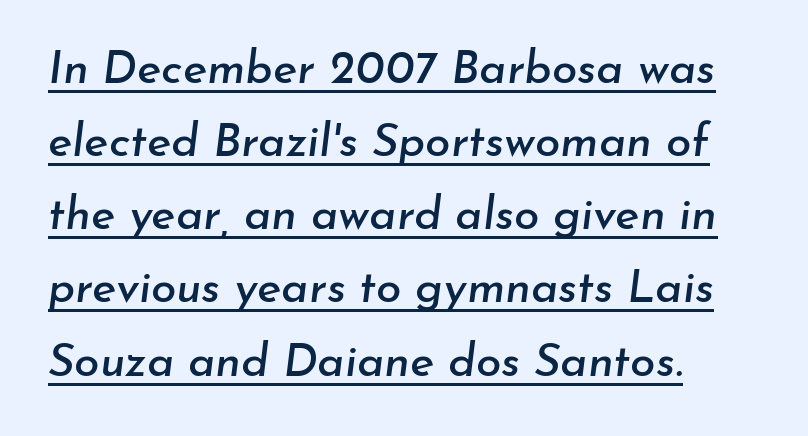
{"italic": "yes", "lean": "right", "slant_degrees": 7, "width": "normal", "stroke_contrast": "low", "x_height": "small", "monospaced": "no", "underline": "yes", "align": "left", "line_spacing": "normal", "line_spacing_ratio": 1.59, "letter_spacing": "normal", "letter_spacing_em": 0.0, "glyph_px": 46}
